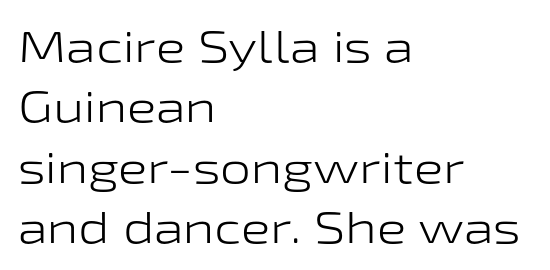
Q: Is the text bold? A: No.
Q: Is the text italic (slanted)? A: No, it is upright.
Q: Is the typeface a serif or a sans-serif typeface? A: Sans-serif.
Q: Is the text underlined? A: No.
Q: How is the paragraph aligned? A: Left-aligned.
Q: Is the spacing between letters normal or unusually wide? A: Normal.
Q: Is the spacing between lines tight, normal or loose? A: Normal.
Q: Width (condensed, normal, or wide)? A: Wide.
Q: Stroke contrast? A: Low.
Q: x-height? A: Medium.
Q: Monospaced? A: No.
